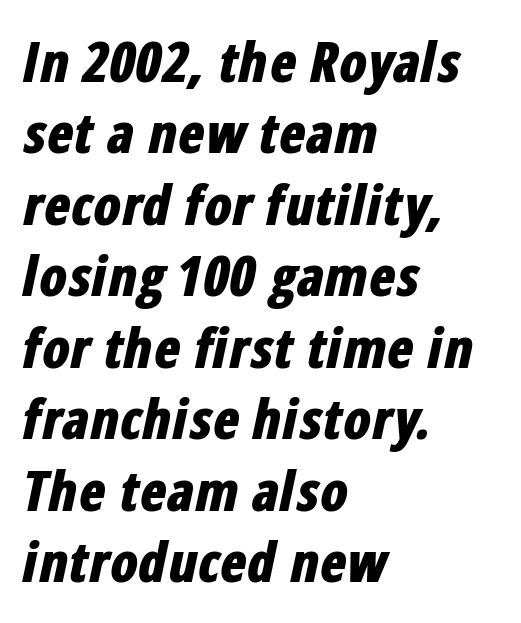
The image shows 55 px bold, condensed type, italic (leaning right); set left-aligned, normal line spacing (1.3x), normal letter spacing, not underlined; low stroke contrast and a medium x-height.
